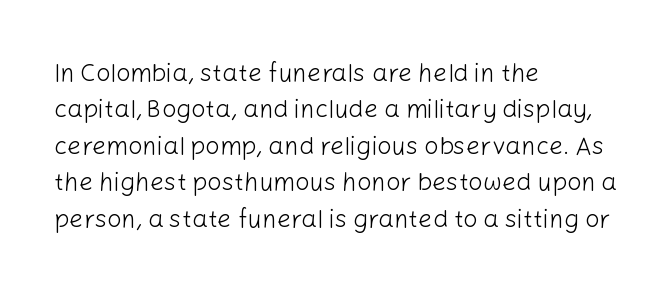
In terms of posture, this sample is upright. The passage shown has conventional tracking throughout. The zone under the glyphs is completely vacant. The lines are quadded left. These glyphs show unthickened strokes, regular width or finer. Rows of type keep a routine distance in the vertical direction.
